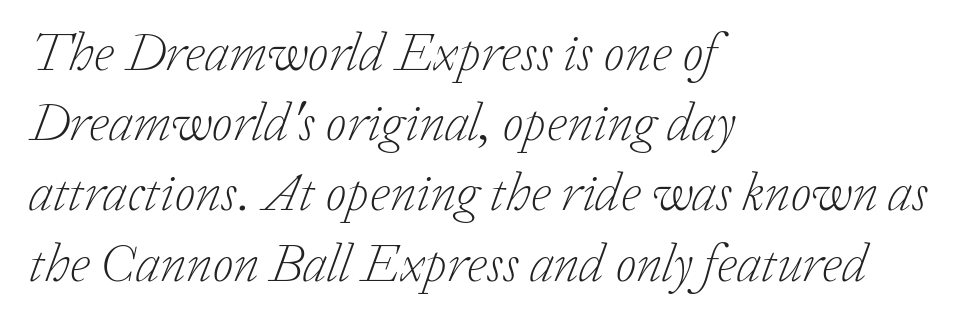
Q: Is the text bold? A: No.
Q: Is the text italic (slanted)? A: Yes, it leans right by about 20 degrees.
Q: Is the typeface a serif or a sans-serif typeface? A: Serif.
Q: Is the text underlined? A: No.
Q: How is the paragraph aligned? A: Left-aligned.
Q: Is the spacing between letters normal or unusually wide? A: Normal.
Q: Is the spacing between lines tight, normal or loose? A: Normal.
Q: Width (condensed, normal, or wide)? A: Normal.
Q: Stroke contrast? A: Low.
Q: x-height? A: Medium.
Q: Monospaced? A: No.
